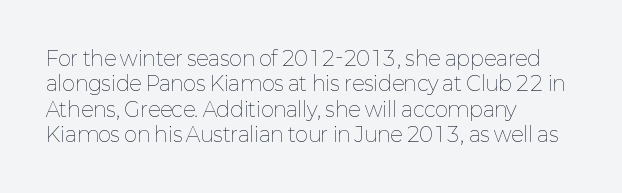
{"italic": "no", "bold": "no", "underline": "no", "align": "left", "line_spacing": "normal", "line_spacing_ratio": 1.27, "letter_spacing": "normal", "letter_spacing_em": 0.0, "glyph_px": 20}
